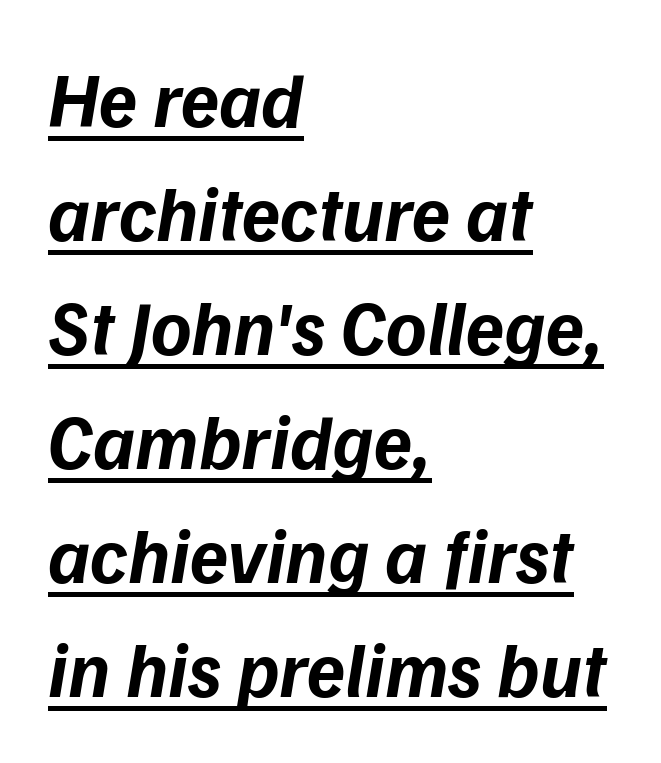
The rendering shows plain stroke endings on the letterforms — a sans-serif design. Check the space under the baseline: a stroke is drawn there. A full-strength bold gives these letters their thick strokes. The setting favours the left margin, as ordinary paragraphs usually do. Successive baselines arrive at the customary interval. In terms of letterspacing, this is plain default setting.
